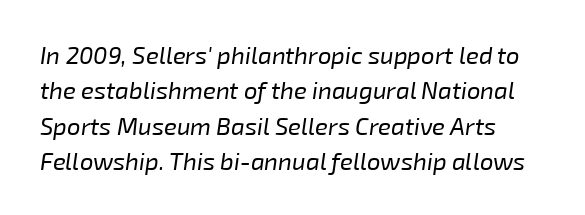
A normal amount of white space separates one row of letters from the next. Characters follow at the spacing the type designer built in. Heft: none added — not bold. Lines of text with bare space underneath.
